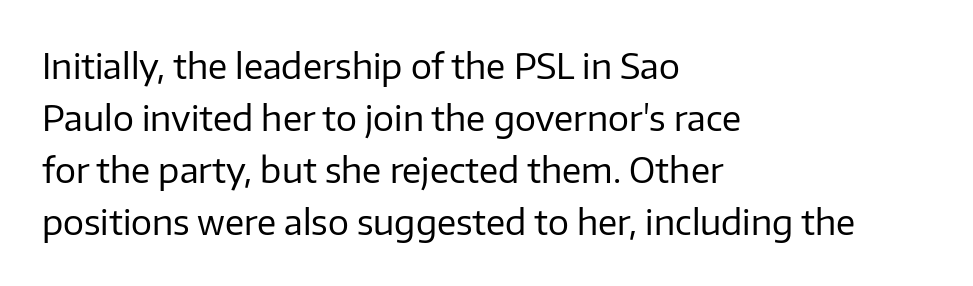
{"serif": "no", "italic": "no", "bold": "no", "weight": "regular", "width": "normal", "stroke_contrast": "low", "x_height": "medium", "monospaced": "no", "underline": "no", "align": "left", "line_spacing": "normal", "line_spacing_ratio": 1.49, "letter_spacing": "normal", "letter_spacing_em": 0.0, "glyph_px": 35}
